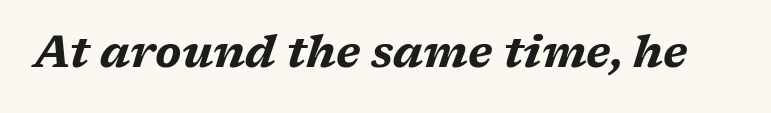
Q: Is the text bold? A: Yes.
Q: Is the text italic (slanted)? A: Yes, it leans right by about 17 degrees.
Q: Is the text underlined? A: No.
Q: Is the spacing between letters normal or unusually wide? A: Normal.
Q: Width (condensed, normal, or wide)? A: Wide.
Q: Stroke contrast? A: Medium.
Q: x-height? A: Medium.
Q: Monospaced? A: No.
